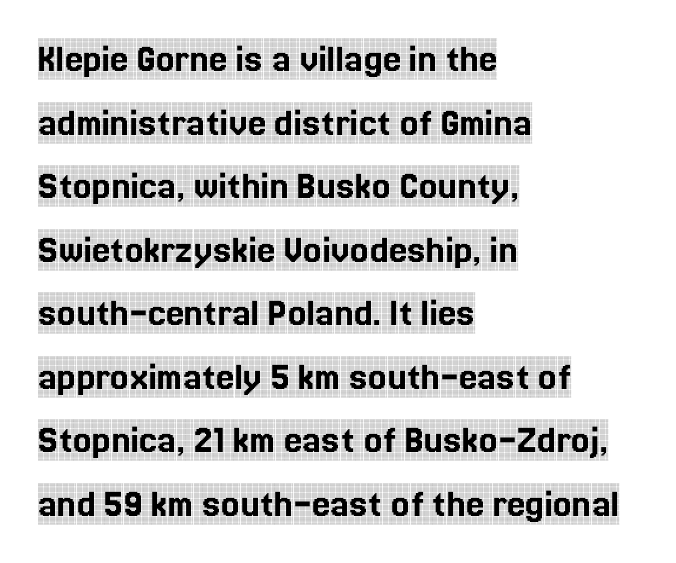
The image shows 41 px condensed serif type, upright; set left-aligned, normal line spacing (1.55x), normal letter spacing, not underlined; a large x-height.
